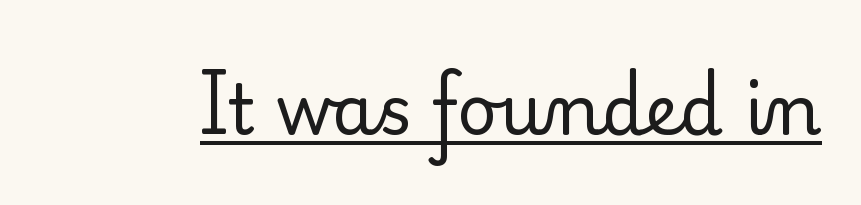
The image shows 69 px regular-weight serif type, upright; set normal letter spacing, underlined; low stroke contrast and a small x-height.
